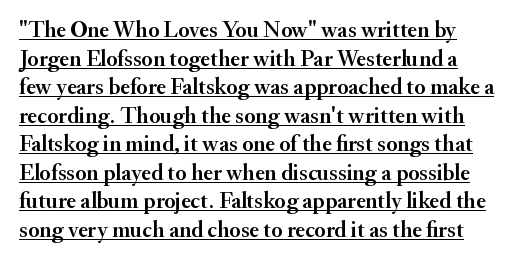
{"italic": "no", "underline": "yes", "line_spacing_ratio": 1.24, "letter_spacing": "normal", "letter_spacing_em": 0.0, "glyph_px": 23}
